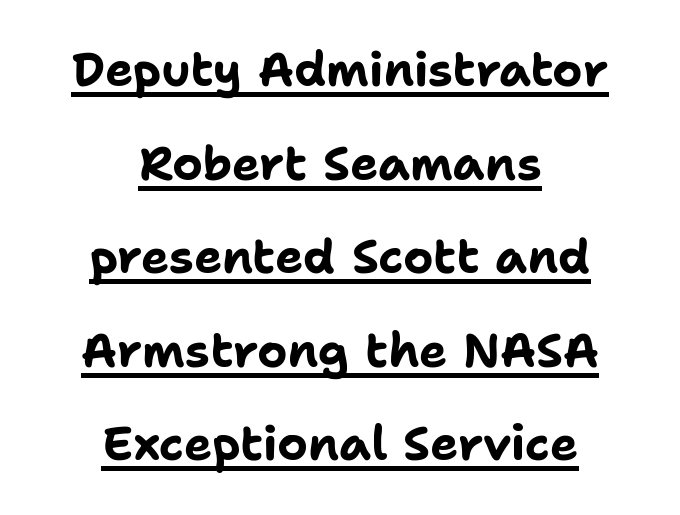
Q: Is the text bold? A: Yes.
Q: Is the text italic (slanted)? A: No, it is upright.
Q: Is the typeface a serif or a sans-serif typeface? A: Sans-serif.
Q: Is the text underlined? A: Yes.
Q: How is the paragraph aligned? A: Centered.
Q: Is the spacing between letters normal or unusually wide? A: Normal.
Q: Is the spacing between lines tight, normal or loose? A: Loose.
Q: Width (condensed, normal, or wide)? A: Normal.
Q: Stroke contrast? A: Low.
Q: x-height? A: Medium.
Q: Monospaced? A: No.
